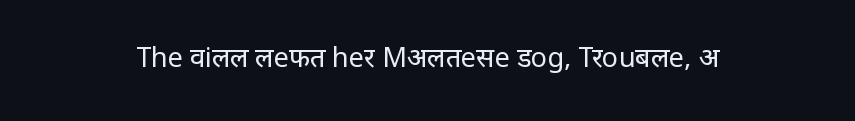
Has an underline been added? It has not. The type is set solid horizontally, with unmodified tracking. The characters are drawn with everyday or finer stroke widths. Every character sits straight up, as roman type does.
